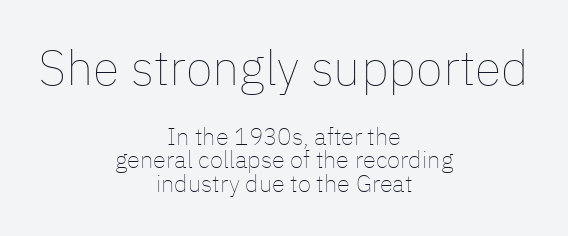
The image shows 49 px thin type, upright; set centered, tight line spacing (0.99x), normal letter spacing, not underlined; the first (top) block is 2.04x larger; low stroke contrast and a medium x-height.
